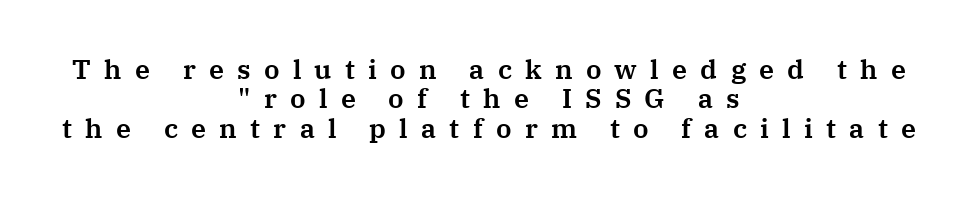
Q: Is the text italic (slanted)? A: No, it is upright.
Q: Is the text underlined? A: No.
Q: How is the paragraph aligned? A: Centered.
Q: Is the spacing between letters normal or unusually wide? A: Unusually wide.
Q: Is the spacing between lines tight, normal or loose? A: Tight.
